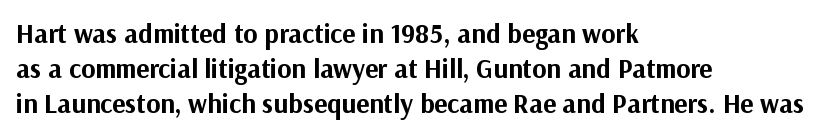
Q: Is the text bold? A: Yes.
Q: Is the text italic (slanted)? A: No, it is upright.
Q: Is the text underlined? A: No.
Q: How is the paragraph aligned? A: Left-aligned.
Q: Is the spacing between letters normal or unusually wide? A: Normal.
Q: Is the spacing between lines tight, normal or loose? A: Normal.
